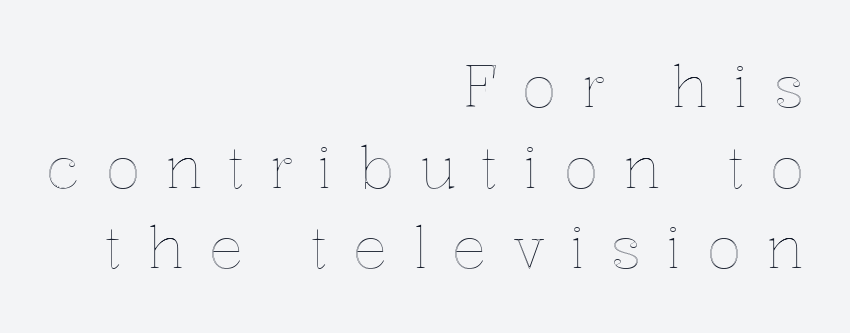
Q: Is the text italic (slanted)? A: No, it is upright.
Q: Is the text underlined? A: No.
Q: How is the paragraph aligned? A: Right-aligned.
Q: Is the spacing between letters normal or unusually wide? A: Unusually wide.
Q: Is the spacing between lines tight, normal or loose? A: Normal.
Q: Width (condensed, normal, or wide)? A: Normal.
Q: x-height? A: Medium.
Q: Monospaced? A: No.
